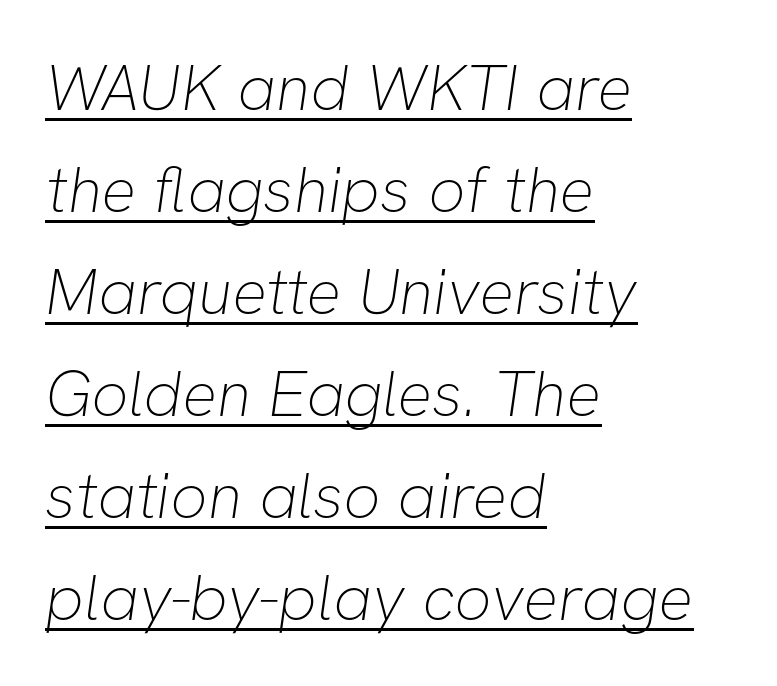
{"serif": "no", "bold": "no", "weight": "thin", "width": "normal", "stroke_contrast": "low", "x_height": "medium", "monospaced": "no", "underline": "yes", "align": "left", "line_spacing": "normal", "line_spacing_ratio": 1.57, "letter_spacing": "normal", "letter_spacing_em": 0.0, "glyph_px": 65}
